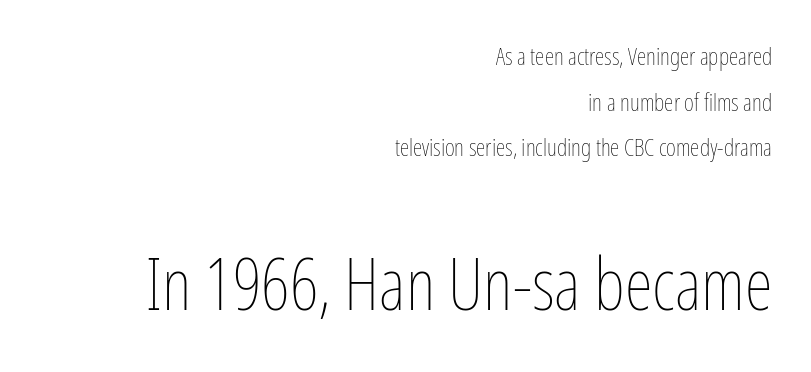
{"italic": "no", "bold": "no", "weight": "thin", "width": "condensed", "stroke_contrast": "low", "x_height": "medium", "monospaced": "no", "underline": "no", "align": "right", "line_spacing": "loose", "line_spacing_ratio": 1.9, "letter_spacing": "normal", "letter_spacing_em": 0.0, "larger_block": "second", "size_ratio": 3.0, "glyph_px": 72}
